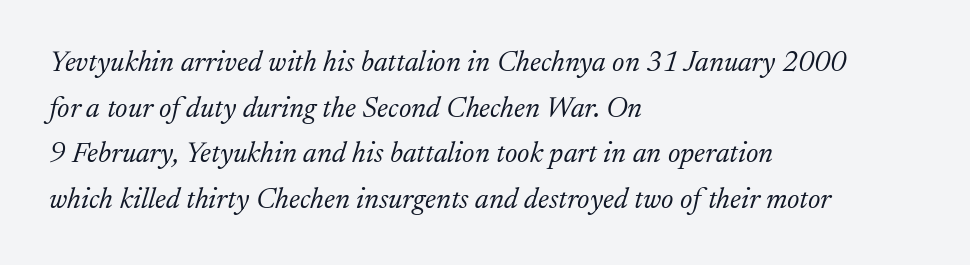
{"serif": "yes", "italic": "yes", "lean": "right", "slant_degrees": 17, "bold": "no", "weight": "light", "width": "normal", "stroke_contrast": "low", "x_height": "medium", "monospaced": "no", "underline": "no", "align": "left", "line_spacing": "normal", "line_spacing_ratio": 1.57, "letter_spacing": "normal", "letter_spacing_em": 0.0, "glyph_px": 29}
